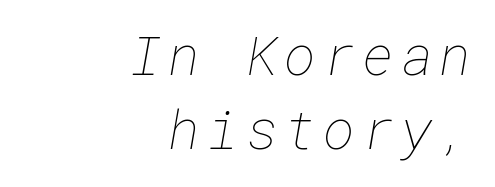
{"bold": "no", "weight": "thin", "width": "normal", "stroke_contrast": "low", "x_height": "medium", "underline": "no", "align": "right", "line_spacing": "normal", "line_spacing_ratio": 1.37, "glyph_px": 54}
